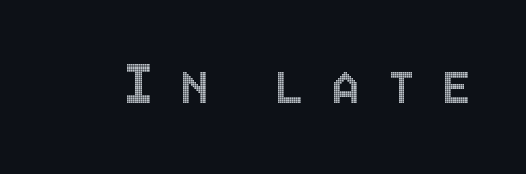
The image shows 64 px condensed type, upright; set unusually wide letter spacing (+0.43 em), not underlined; a large x-height.
